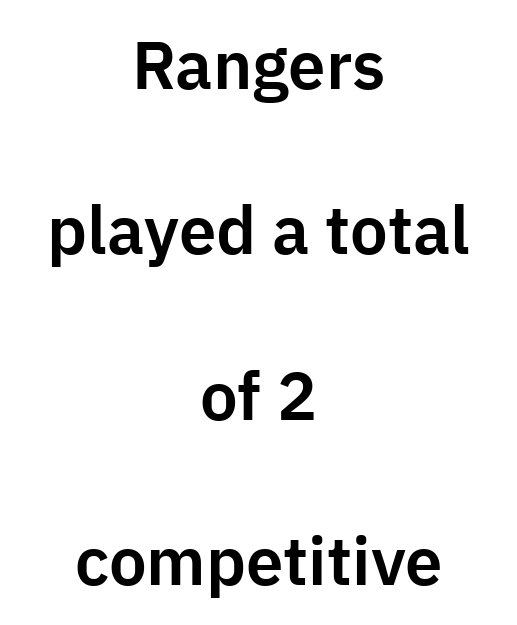
The image shows 67 px sans-serif type, upright; set centered, loose line spacing (2.47x), normal letter spacing, not underlined; low stroke contrast and a medium x-height.
